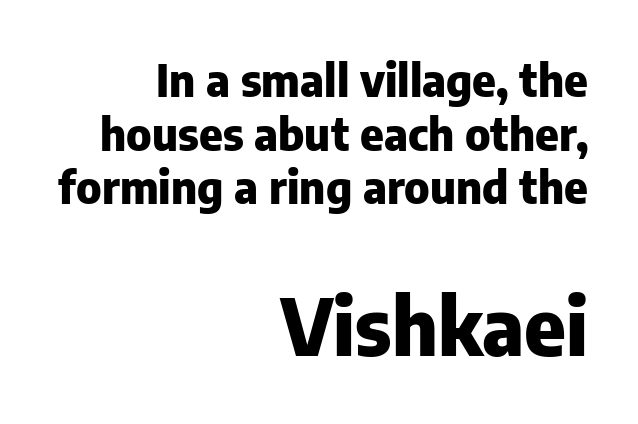
{"serif": "no", "italic": "no", "bold": "yes", "weight": "heavy", "width": "normal", "stroke_contrast": "low", "x_height": "medium", "monospaced": "no", "underline": "no", "align": "right", "line_spacing_ratio": 1.19, "letter_spacing": "normal", "letter_spacing_em": 0.0, "larger_block": "second", "size_ratio": 1.76, "glyph_px": 79}
